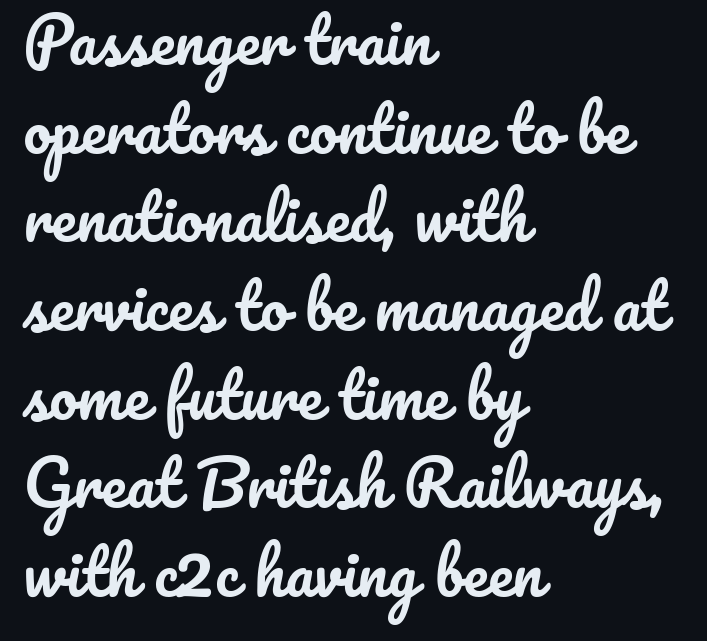
Q: Is the text italic (slanted)? A: Yes.
Q: Is the text underlined? A: No.
Q: How is the paragraph aligned? A: Left-aligned.
Q: Is the spacing between letters normal or unusually wide? A: Normal.
Q: Is the spacing between lines tight, normal or loose? A: Normal.
Q: Width (condensed, normal, or wide)? A: Normal.
Q: Stroke contrast? A: Low.
Q: x-height? A: Small.
Q: Monospaced? A: No.
